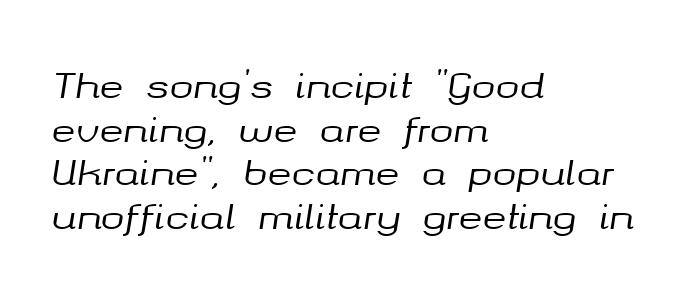
Q: Is the text italic (slanted)? A: Yes, it leans right by about 8 degrees.
Q: Is the text underlined? A: No.
Q: How is the paragraph aligned? A: Left-aligned.
Q: Is the spacing between letters normal or unusually wide? A: Normal.
Q: Width (condensed, normal, or wide)? A: Normal.
Q: Stroke contrast? A: Medium.
Q: x-height? A: Medium.
Q: Monospaced? A: No.
